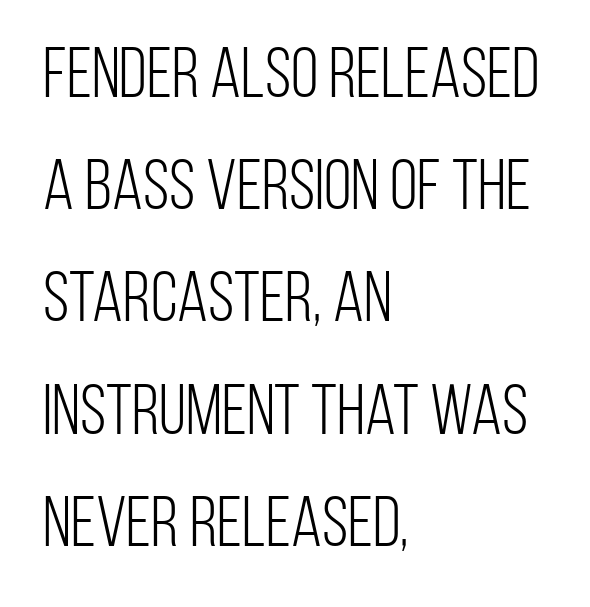
Q: Is the text bold? A: No.
Q: Is the text italic (slanted)? A: No, it is upright.
Q: Is the typeface a serif or a sans-serif typeface? A: Sans-serif.
Q: Is the text underlined? A: No.
Q: How is the paragraph aligned? A: Left-aligned.
Q: Is the spacing between letters normal or unusually wide? A: Normal.
Q: Is the spacing between lines tight, normal or loose? A: Normal.
Q: Width (condensed, normal, or wide)? A: Condensed.
Q: Stroke contrast? A: Low.
Q: x-height? A: Large.
Q: Monospaced? A: No.
